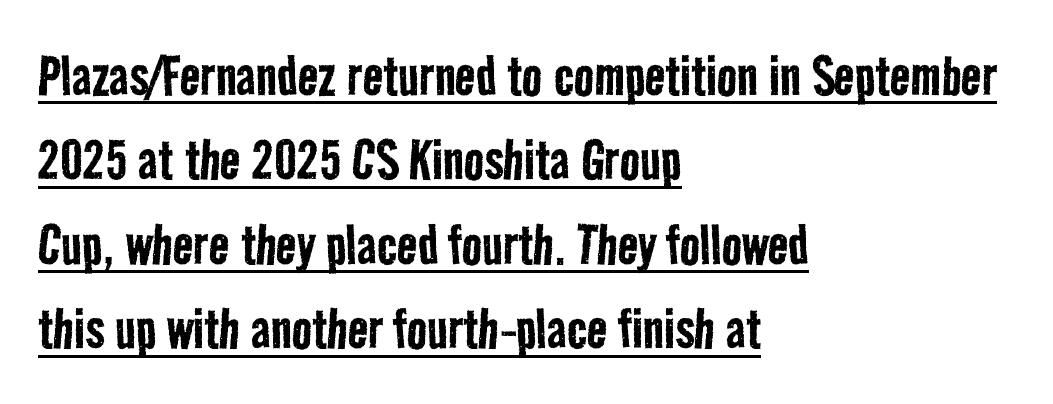
Q: Is the text bold? A: No.
Q: Is the typeface a serif or a sans-serif typeface? A: Sans-serif.
Q: Is the text underlined? A: Yes.
Q: How is the paragraph aligned? A: Left-aligned.
Q: Is the spacing between letters normal or unusually wide? A: Normal.
Q: Is the spacing between lines tight, normal or loose? A: Normal.
Q: Width (condensed, normal, or wide)? A: Condensed.
Q: Stroke contrast? A: Low.
Q: x-height? A: Medium.
Q: Monospaced? A: No.
